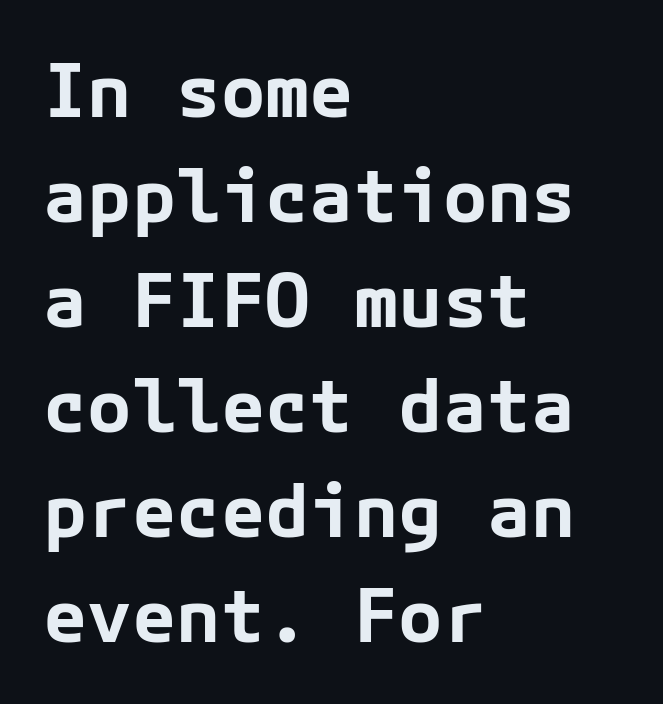
{"serif": "no", "italic": "no", "bold": "yes", "weight": "bold", "width": "normal", "stroke_contrast": "low", "x_height": "medium", "underline": "no", "align": "left", "line_spacing": "normal", "line_spacing_ratio": 1.42, "letter_spacing": "normal", "letter_spacing_em": 0.0, "glyph_px": 74}
